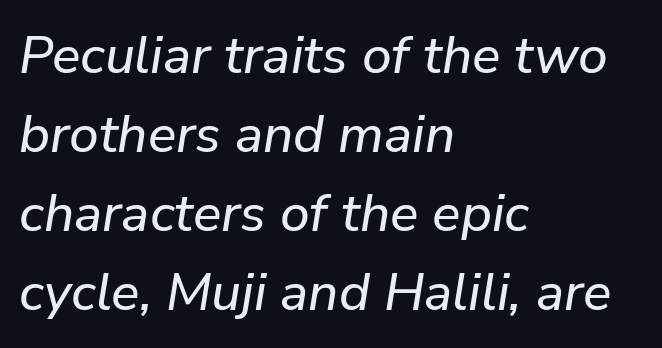
{"italic": "yes", "lean": "right", "slant_degrees": 9, "width": "normal", "stroke_contrast": "low", "x_height": "medium", "monospaced": "no", "underline": "no", "align": "left", "line_spacing": "normal", "line_spacing_ratio": 1.49, "letter_spacing": "normal", "letter_spacing_em": 0.0, "glyph_px": 53}
